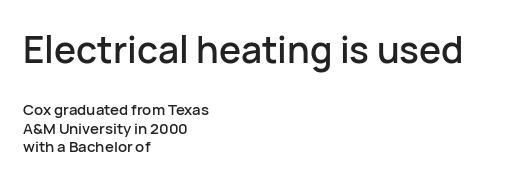
{"serif": "no", "italic": "no", "width": "normal", "stroke_contrast": "low", "x_height": "medium", "monospaced": "no", "underline": "no", "align": "left", "line_spacing": "normal", "line_spacing_ratio": 1.25, "letter_spacing": "normal", "letter_spacing_em": 0.0, "larger_block": "first", "size_ratio": 2.47, "glyph_px": 37}
